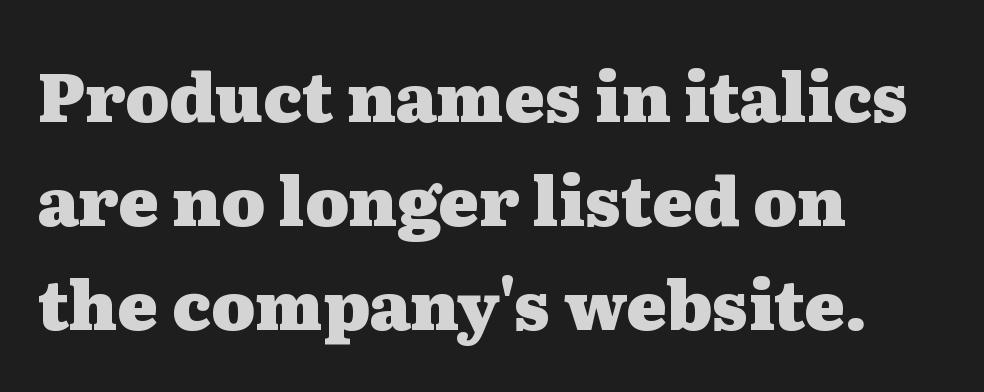
{"serif": "yes", "italic": "no", "bold": "yes", "weight": "heavy", "width": "wide", "stroke_contrast": "medium", "x_height": "medium", "monospaced": "no", "underline": "no", "align": "left", "line_spacing": "normal", "line_spacing_ratio": 1.55, "letter_spacing": "normal", "letter_spacing_em": 0.0, "glyph_px": 67}
